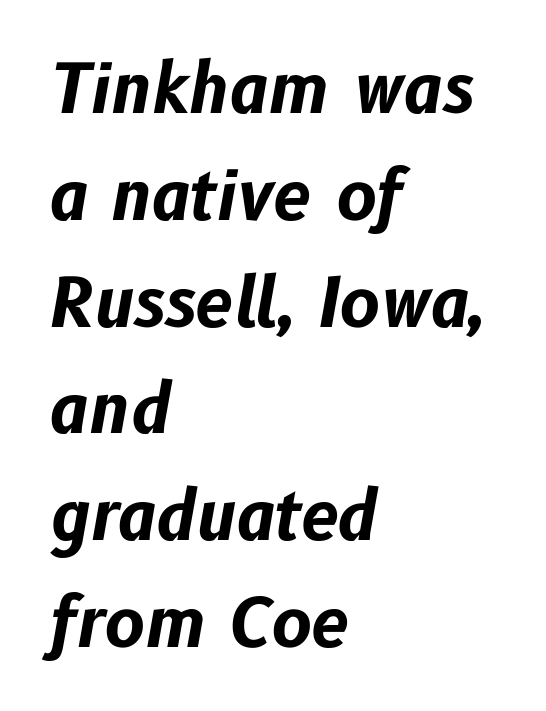
{"italic": "yes", "lean": "right", "slant_degrees": 10, "bold": "yes", "weight": "bold", "width": "normal", "stroke_contrast": "low", "x_height": "medium", "monospaced": "no", "underline": "no", "align": "left", "line_spacing": "normal", "line_spacing_ratio": 1.57, "letter_spacing": "normal", "letter_spacing_em": 0.0, "glyph_px": 68}
